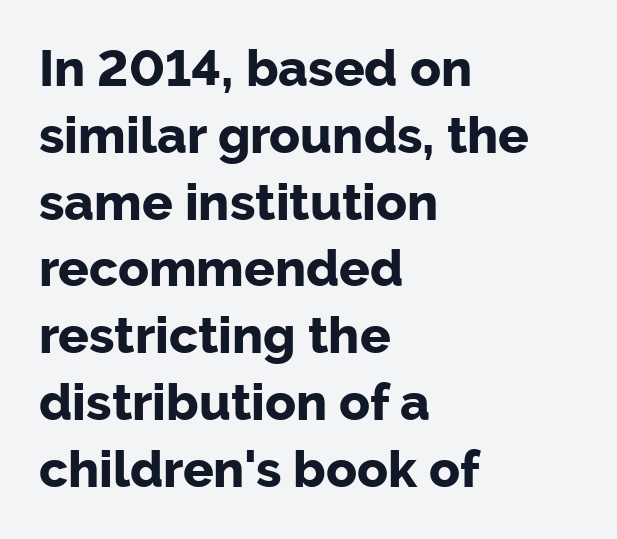
{"serif": "no", "italic": "no", "bold": "yes", "weight": "bold", "width": "normal", "stroke_contrast": "low", "x_height": "medium", "monospaced": "no", "underline": "no", "align": "left", "line_spacing": "normal", "line_spacing_ratio": 1.31, "letter_spacing": "normal", "letter_spacing_em": 0.0, "glyph_px": 51}
